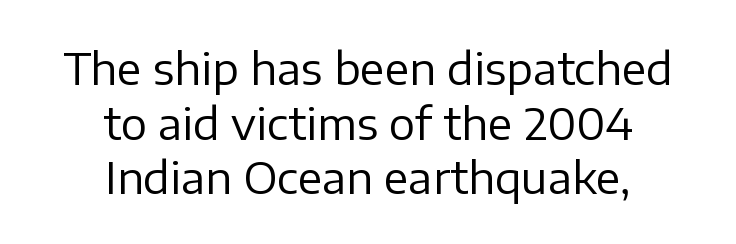
Centered paragraph, ragged on both sides. Bare-footed words on every line. Notice how the stems are strictly vertical — no italics here. Varying glyph widths throughout — classic text-font behaviour. The letters carry no serifs — their stems end cleanly without finishing strokes. Is the type heavy? It reads as light-to-regular instead.
